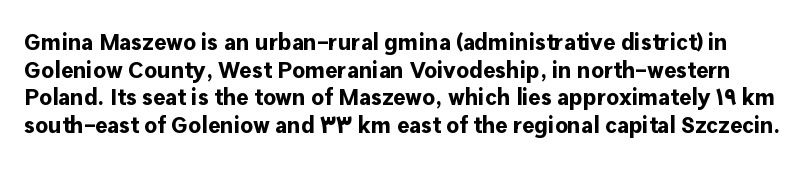
The passage shown is not underscored anywhere. As a designer I'd log this as weight 700, bold. These lines were composed using upright roman letters. The type is set solid horizontally, with unmodified tracking.
